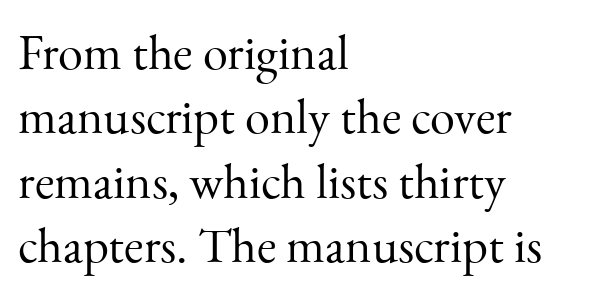
Look at the bottom of the vertical strokes: they flare into serifs here. Is this a fixed-width face? No — the glyphs have proportional, varying widths. Compared with typical paragraphs, the rows here are spaced about the same. The weight would be labelled regular, book, light, or lighter still. Every character sits straight up, as roman type does. Does extra space separate the letters? No, they use regular spacing.
